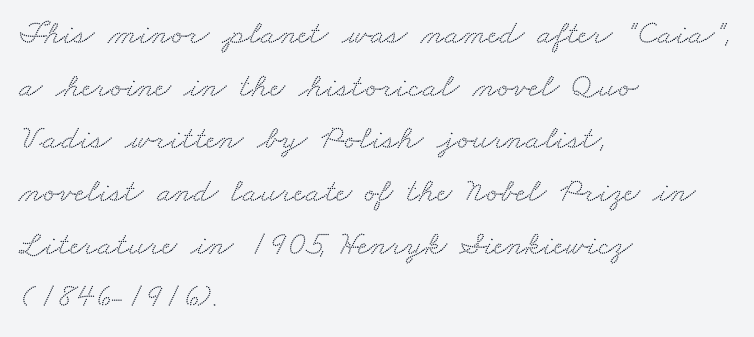
All the whitespace from short lines collects on the right. The letterforms sit shoulder to shoulder at normal distance. The words here are not underlined. Each letter's strokes conclude with small projecting serifs. The face used here is proportionally spaced, like ordinary book or web type. The leading is moderate, giving the passage an even texture.
